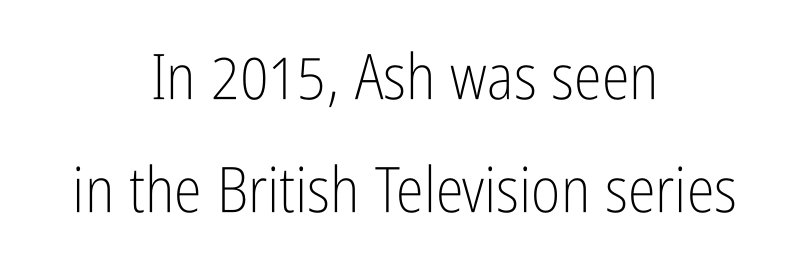
Q: Is the text bold? A: No.
Q: Is the text italic (slanted)? A: No, it is upright.
Q: Is the typeface a serif or a sans-serif typeface? A: Sans-serif.
Q: Is the text underlined? A: No.
Q: How is the paragraph aligned? A: Centered.
Q: Is the spacing between letters normal or unusually wide? A: Normal.
Q: Width (condensed, normal, or wide)? A: Condensed.
Q: Stroke contrast? A: Low.
Q: x-height? A: Medium.
Q: Monospaced? A: No.
